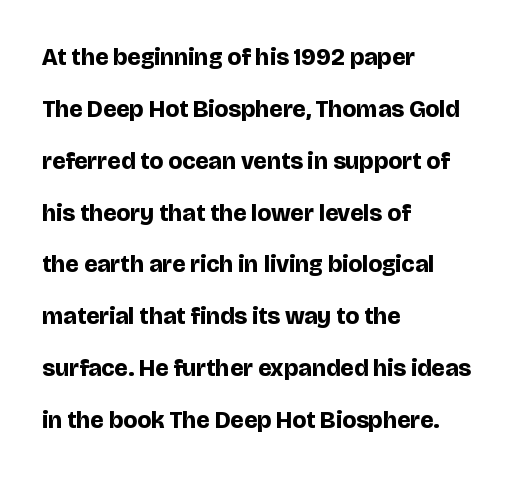
The image shows 24 px bold type, upright; set left-aligned, loose line spacing (2.16x), normal letter spacing, not underlined.
